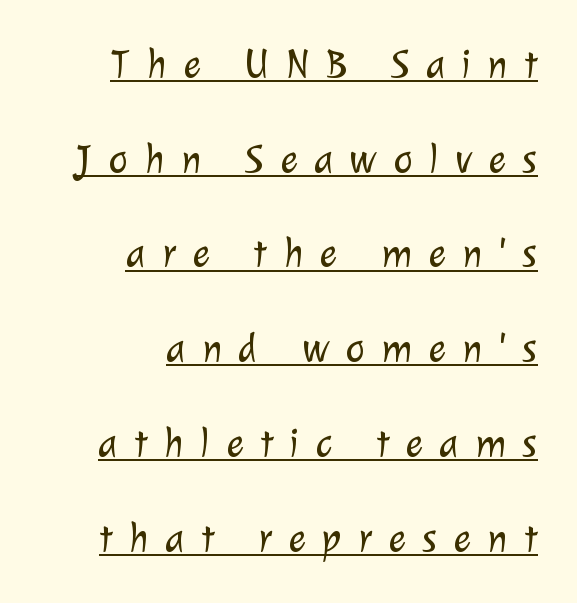
Think of a printed novel: that variable character pitch is what you see here. Each stroke keeps to a modest, everyday thickness or less. A baseline rule has been typeset under these characters. The setting favours the right margin, as signatures and pull-quotes sometimes do.
